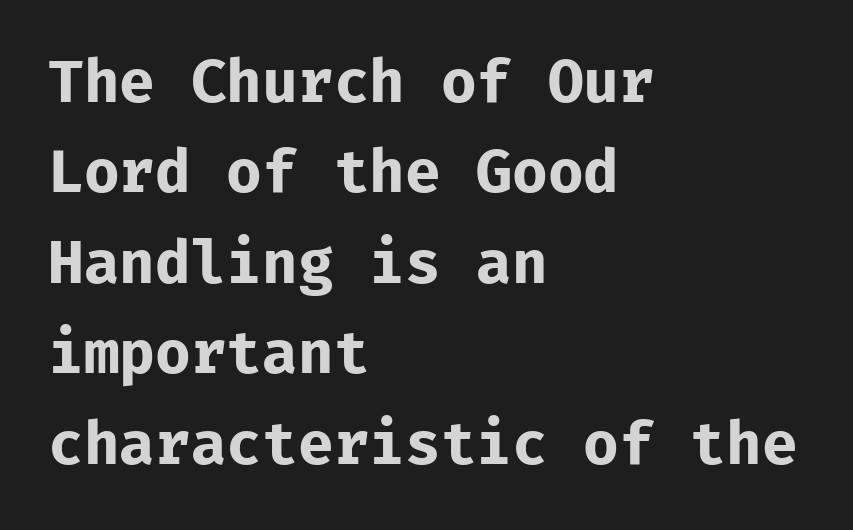
Q: Is the text bold? A: Yes.
Q: Is the text italic (slanted)? A: No, it is upright.
Q: Is the typeface a serif or a sans-serif typeface? A: Sans-serif.
Q: Is the text underlined? A: No.
Q: How is the paragraph aligned? A: Left-aligned.
Q: Is the spacing between letters normal or unusually wide? A: Normal.
Q: Is the spacing between lines tight, normal or loose? A: Normal.
Q: Width (condensed, normal, or wide)? A: Normal.
Q: Stroke contrast? A: Low.
Q: x-height? A: Medium.
Q: Monospaced? A: Yes.
